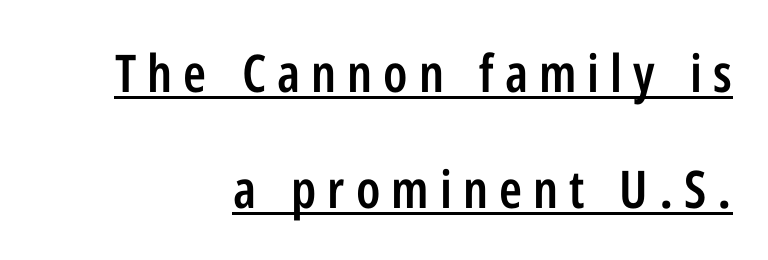
{"serif": "no", "italic": "no", "bold": "semi", "weight": "semibold", "width": "condensed", "stroke_contrast": "low", "x_height": "medium", "monospaced": "no", "underline": "yes", "align": "right", "line_spacing": "loose", "line_spacing_ratio": 2.23, "letter_spacing": "wide", "letter_spacing_em": 0.21, "glyph_px": 52}
